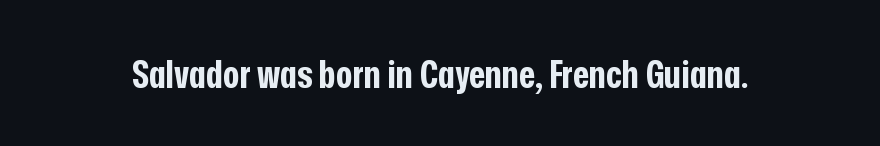
The letters carry no serifs — their stems end cleanly without finishing strokes. The letters advance in unequal steps, a hallmark of proportional type. These words are printed bold, with thick strokes throughout. The axis of the letterforms is exactly vertical.
